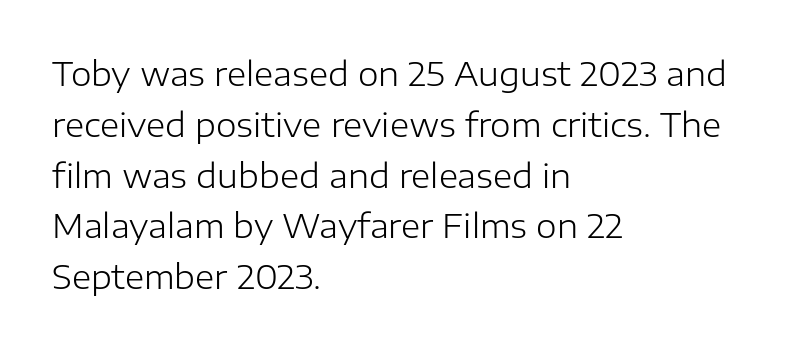
Q: Is the text bold? A: No.
Q: Is the text italic (slanted)? A: No, it is upright.
Q: Is the typeface a serif or a sans-serif typeface? A: Sans-serif.
Q: Is the text underlined? A: No.
Q: How is the paragraph aligned? A: Left-aligned.
Q: Is the spacing between letters normal or unusually wide? A: Normal.
Q: Is the spacing between lines tight, normal or loose? A: Normal.
Q: Width (condensed, normal, or wide)? A: Normal.
Q: Stroke contrast? A: Low.
Q: x-height? A: Medium.
Q: Monospaced? A: No.
